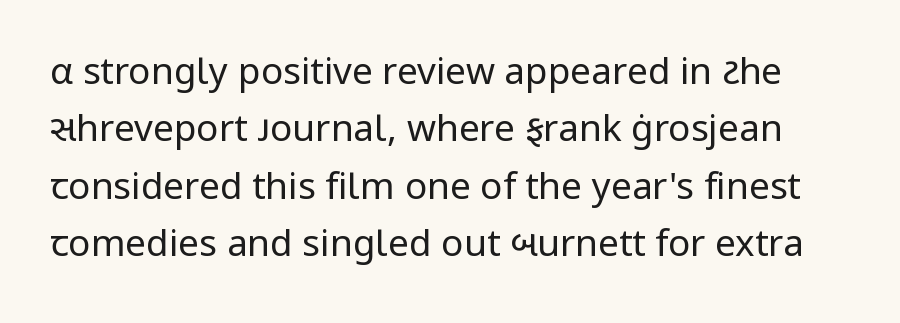
The passage shown is typed in a proportional face where columns would drift. Characters follow at the spacing the type designer built in. Plain, unruled lines of type. Regarding leading, the lines here are spaced in the standard way. To sum up the face: it is a sans, with no serifs. The font sits on the lighter half of the weight spectrum, regular included.
